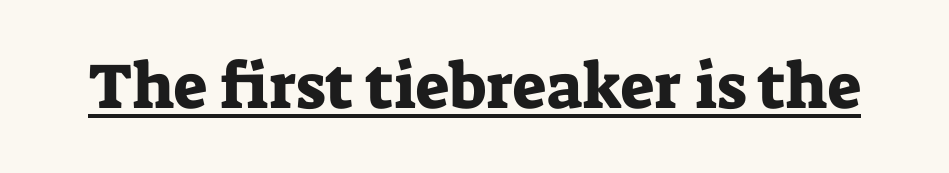
The image shows 64 px serif type, upright; set normal letter spacing, underlined; low stroke contrast and a medium x-height.
